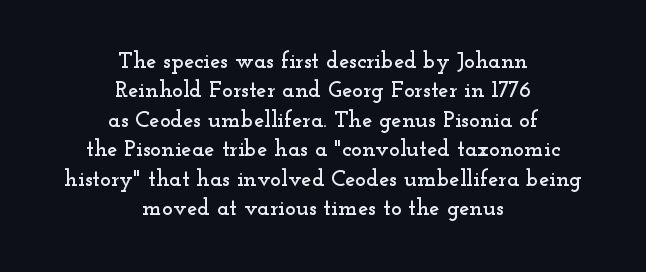
The image shows 23 px text type, upright; set centered, normal line spacing (1.28x), normal letter spacing, not underlined.
